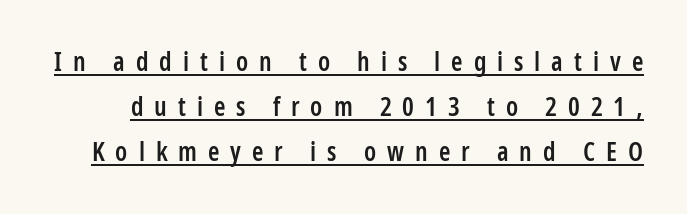
{"italic": "no", "bold": "semi", "underline": "yes", "line_spacing_ratio": 1.73, "letter_spacing": "wide", "letter_spacing_em": 0.42, "glyph_px": 26}
